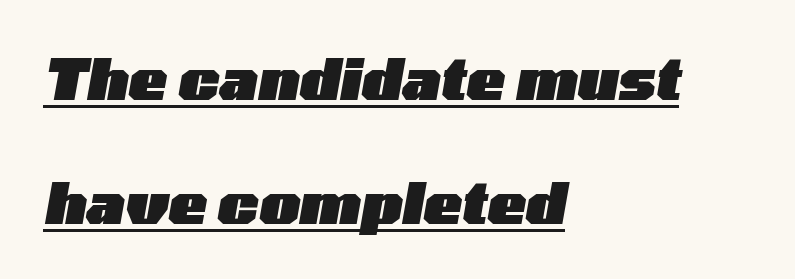
{"italic": "yes", "lean": "right", "slant_degrees": 10, "bold": "yes", "weight": "heavy", "width": "wide", "stroke_contrast": "low", "x_height": "medium", "monospaced": "no", "underline": "yes", "align": "left", "line_spacing": "loose", "line_spacing_ratio": 2.17, "letter_spacing": "normal", "letter_spacing_em": 0.0, "glyph_px": 57}
